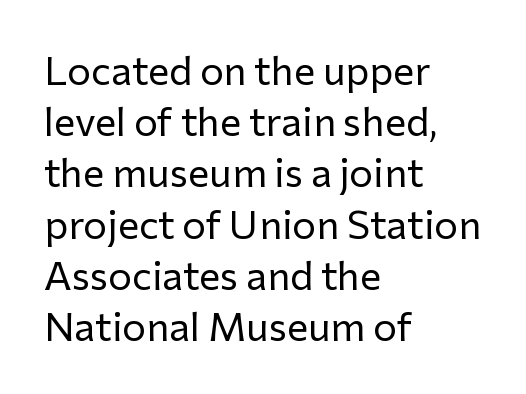
The image shows 40 px regular-weight sans-serif type, upright; set left-aligned, normal line spacing (1.28x), normal letter spacing, not underlined; low stroke contrast and a medium x-height.
